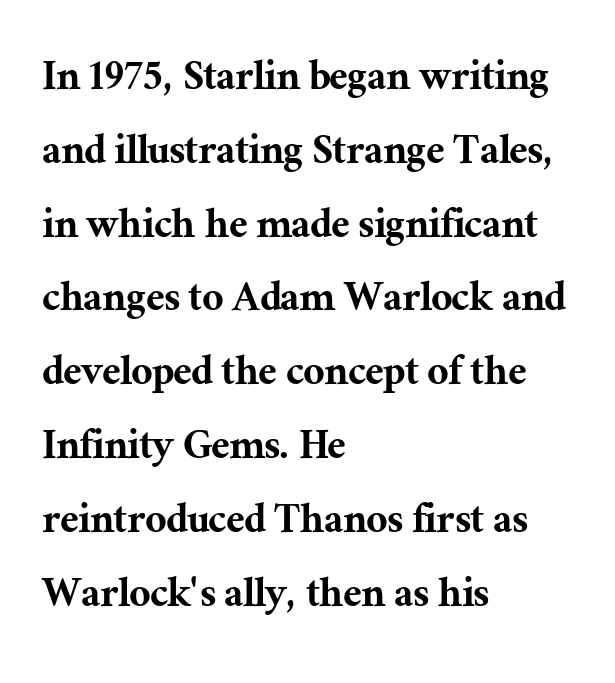
Any mark beneath the type? The region is blank. The characters display serif detailing at their extremities. A student would call this left alignment; a typographer would say flush left, rag right. Default kerning and tracking; the words read as compact shapes. The axis of the letterforms is exactly vertical. Note the varied advance widths — an 'i' is clearly narrower than an 'm'.
